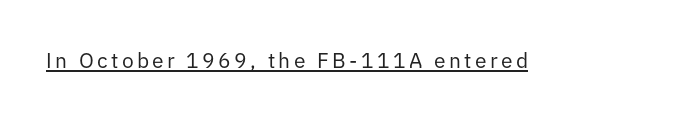
{"italic": "no", "bold": "no", "underline": "yes", "glyph_px": 21}
